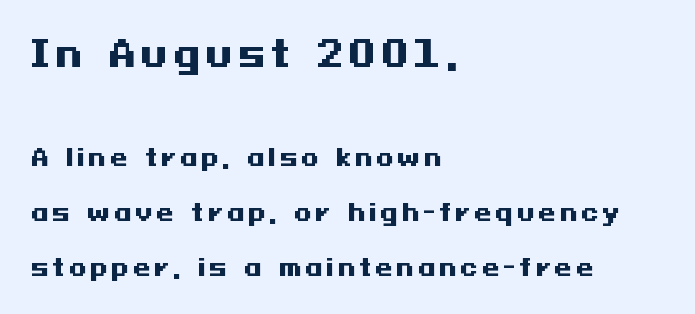
The image shows 35 px heavy, wide sans-serif type, upright; set left-aligned, loose line spacing (2.38x), not underlined; the first (top) block is 1.52x larger; medium stroke contrast and a medium x-height.
